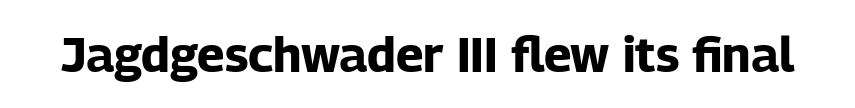
The image shows 49 px bold sans-serif type, upright; set normal letter spacing, not underlined; low stroke contrast and a medium x-height.
